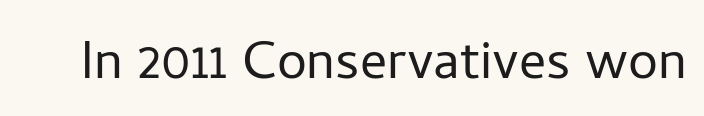
Q: Is the text bold? A: No.
Q: Is the text italic (slanted)? A: No, it is upright.
Q: Is the typeface a serif or a sans-serif typeface? A: Sans-serif.
Q: Is the text underlined? A: No.
Q: Is the spacing between letters normal or unusually wide? A: Normal.
Q: Width (condensed, normal, or wide)? A: Normal.
Q: Stroke contrast? A: Low.
Q: x-height? A: Medium.
Q: Monospaced? A: No.
